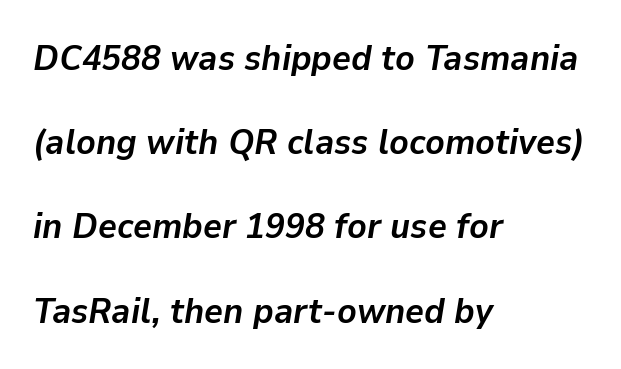
The letters sit at their default tracking, neither squeezed nor spread. Does the copy run flush right? No — it runs flush left. In terms of posture, this sample is oblique. The space beneath each line is pristine and unruled. Strokes here are thick enough to call this a true bold. Proportional: the letters do not fall into vertical columns.
